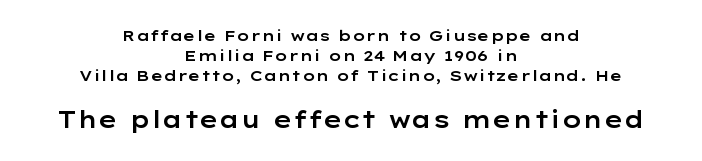
{"italic": "no", "underline": "no", "align": "center", "line_spacing": "normal", "line_spacing_ratio": 1.35, "letter_spacing": "normal", "letter_spacing_em": 0.0, "larger_block": "second", "size_ratio": 1.53, "glyph_px": 23}
